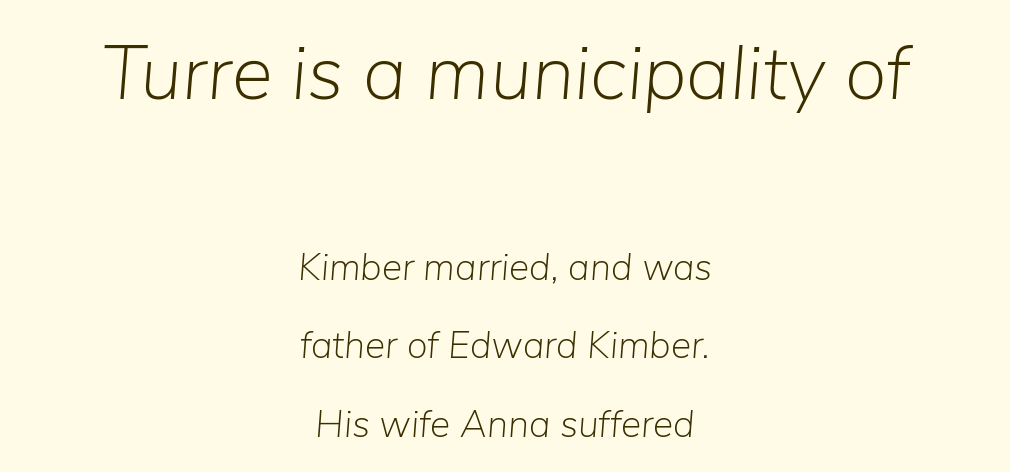
{"italic": "yes", "lean": "right", "slant_degrees": 5, "bold": "no", "weight": "light", "width": "normal", "stroke_contrast": "low", "x_height": "medium", "monospaced": "no", "underline": "no", "align": "center", "line_spacing": "loose", "line_spacing_ratio": 2.06, "letter_spacing": "normal", "letter_spacing_em": 0.0, "larger_block": "first", "size_ratio": 2.03, "glyph_px": 77}
